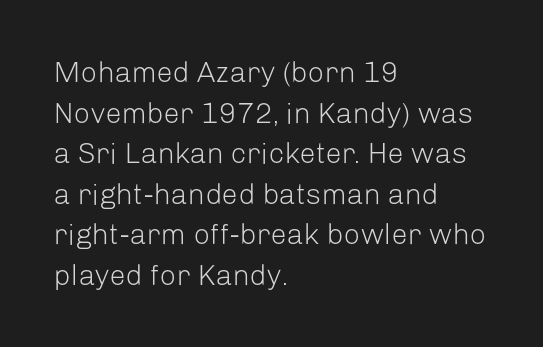
Left-aligned paragraph, ragged on the right. In terms of letterform style, serifs are entirely absent. The font is comparable to plain body text, perhaps lighter. Do the letters lean? They stand straight. Here the designer chose a conventional face with non-uniform glyph widths. A clean baseline with only descenders dipping below it.
